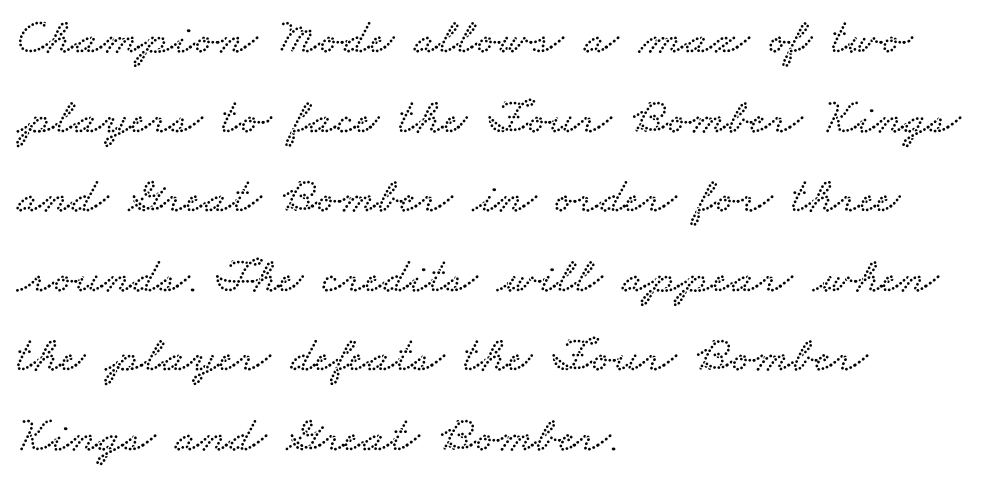
Q: Is the typeface a serif or a sans-serif typeface? A: Serif.
Q: Is the text underlined? A: No.
Q: How is the paragraph aligned? A: Left-aligned.
Q: Is the spacing between letters normal or unusually wide? A: Normal.
Q: Is the spacing between lines tight, normal or loose? A: Normal.
Q: Width (condensed, normal, or wide)? A: Wide.
Q: Stroke contrast? A: Low.
Q: x-height? A: Small.
Q: Monospaced? A: No.
